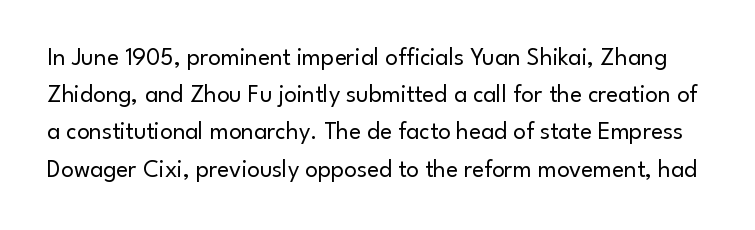
{"italic": "no", "bold": "no", "underline": "no", "line_spacing": "normal", "line_spacing_ratio": 1.49, "letter_spacing": "normal", "letter_spacing_em": 0.0, "glyph_px": 25}
